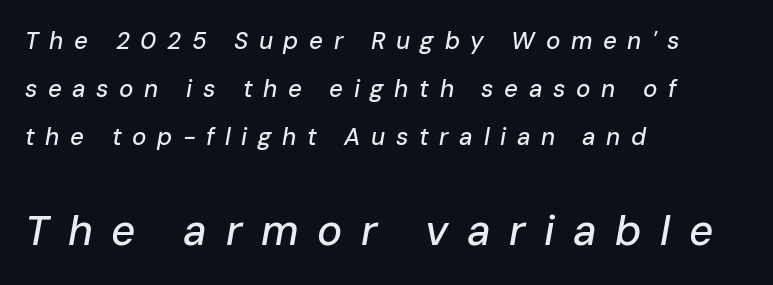
Q: Is the text italic (slanted)? A: Yes, it leans right by about 10 degrees.
Q: Is the text underlined? A: No.
Q: How is the paragraph aligned? A: Left-aligned.
Q: Is the spacing between letters normal or unusually wide? A: Unusually wide.
Q: Is the spacing between lines tight, normal or loose? A: Loose.
Q: Which block of text is set in a larger size, the first (top) or the second (bottom)? A: The second (bottom) one.
Q: Width (condensed, normal, or wide)? A: Normal.
Q: Stroke contrast? A: Low.
Q: x-height? A: Medium.
Q: Monospaced? A: No.
